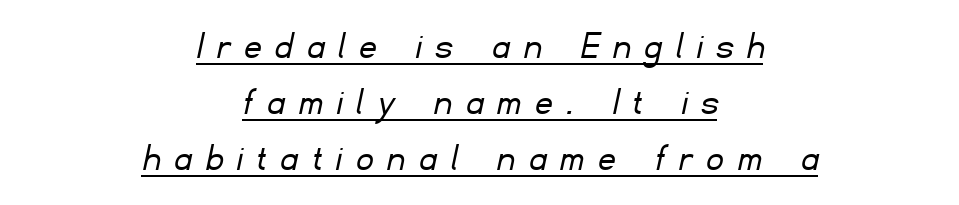
The image shows 41 px light sans-serif type; set centered, normal line spacing (1.37x), unusually wide letter spacing (+0.36 em), underlined; low stroke contrast and a small x-height.
